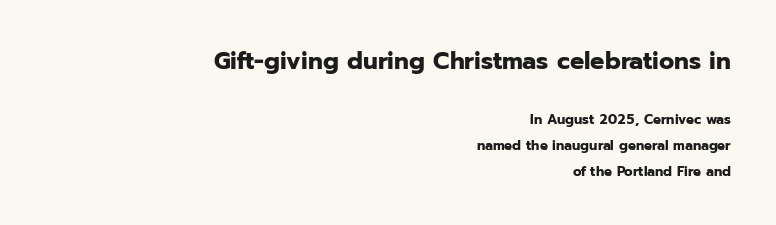
The letters sit at their default tracking, neither squeezed nor spread. Bare-footed words on every line. Compared with an ordinary text face, these strokes are far heavier — a full bold. Large over small — that's the arrangement of the two blocks here. The typography opts for an upright posture over an oblique one.
